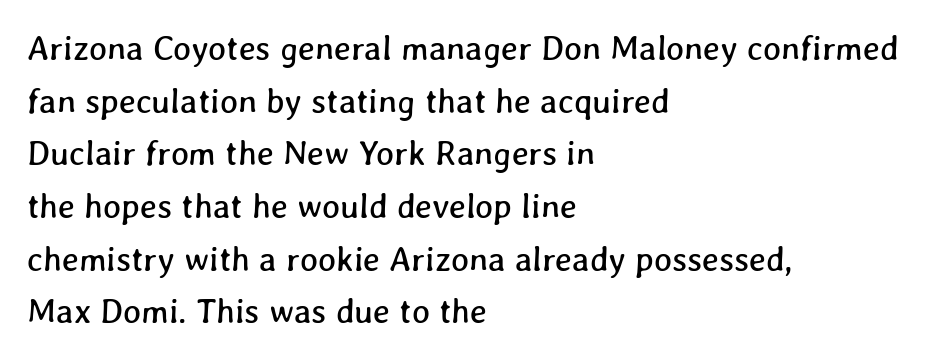
Q: Is the text underlined? A: No.
Q: How is the paragraph aligned? A: Left-aligned.
Q: Is the spacing between letters normal or unusually wide? A: Normal.
Q: Is the spacing between lines tight, normal or loose? A: Normal.
Q: Width (condensed, normal, or wide)? A: Normal.
Q: Stroke contrast? A: Low.
Q: x-height? A: Medium.
Q: Monospaced? A: No.
